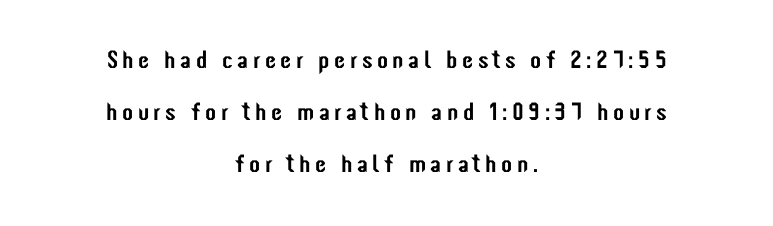
{"italic": "no", "underline": "no", "align": "center", "line_spacing": "loose", "line_spacing_ratio": 2.08, "glyph_px": 25}
